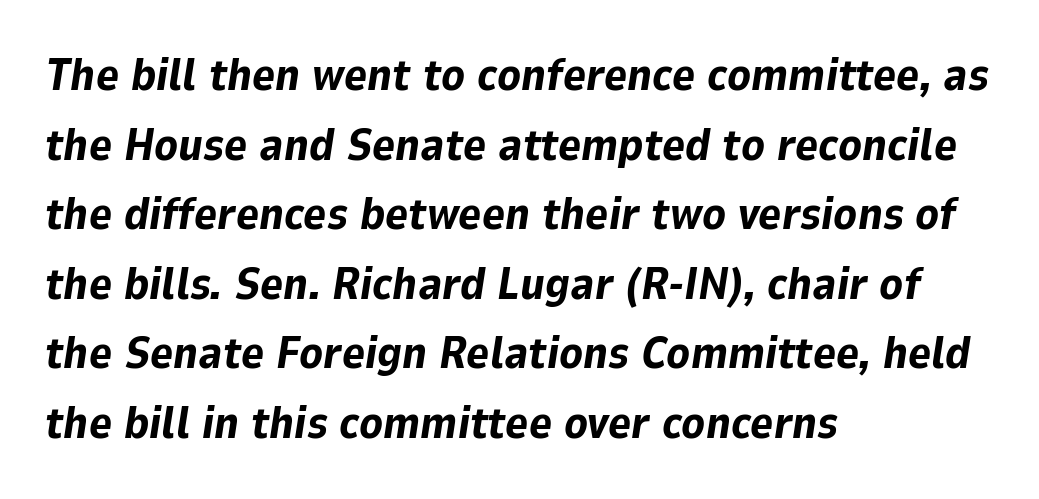
Q: Is the text bold? A: Yes.
Q: Is the text italic (slanted)? A: Yes, it leans right by about 9 degrees.
Q: Is the text underlined? A: No.
Q: How is the paragraph aligned? A: Left-aligned.
Q: Is the spacing between letters normal or unusually wide? A: Normal.
Q: Is the spacing between lines tight, normal or loose? A: Normal.
Q: Width (condensed, normal, or wide)? A: Normal.
Q: Stroke contrast? A: Low.
Q: x-height? A: Medium.
Q: Monospaced? A: No.
